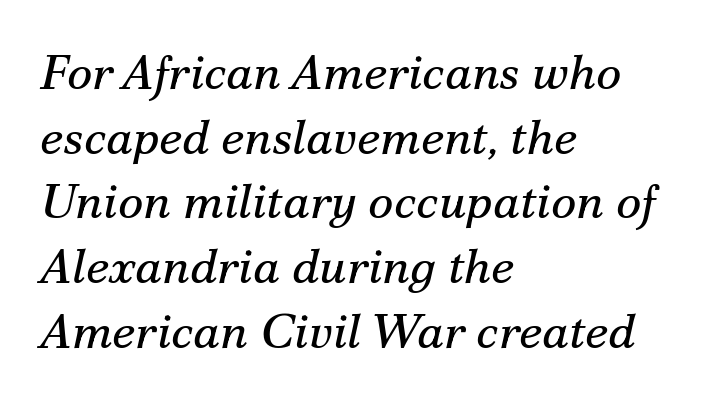
{"serif": "yes", "italic": "yes", "lean": "right", "slant_degrees": 12, "bold": "no", "weight": "regular", "width": "normal", "stroke_contrast": "medium", "x_height": "small", "monospaced": "no", "underline": "no", "align": "left", "line_spacing": "normal", "line_spacing_ratio": 1.32, "letter_spacing": "normal", "letter_spacing_em": 0.0, "glyph_px": 49}
